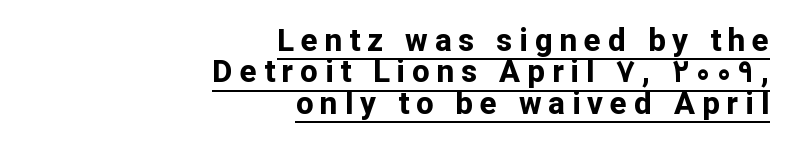
The image shows 31 px bold sans-serif type, upright; set right-aligned, tight line spacing (1.01x), unusually wide letter spacing (+0.23 em), underlined; low stroke contrast and a medium x-height.
